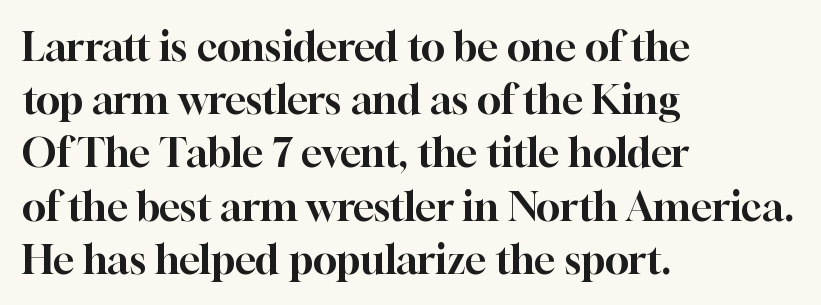
The image shows 40 px serif type, upright; set left-aligned, normal line spacing (1.33x), normal letter spacing, not underlined; high stroke contrast and a medium x-height.
